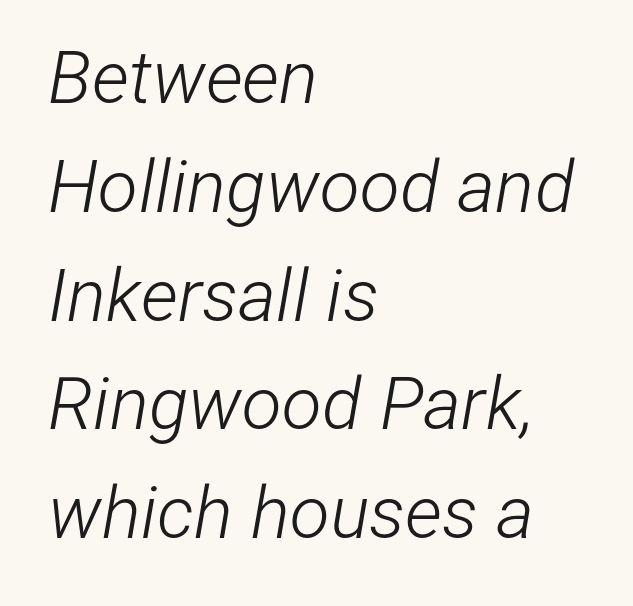
Just letters on the line, the space beneath them empty. The text carries the slant typical of an italic or oblique font. The text block is weighted toward the left margin, trailing off unevenly rightward. Is this a fixed-width face? No — the glyphs have proportional, varying widths. This reads as an unemphasized weight, regular at the heaviest. Regular leading.
